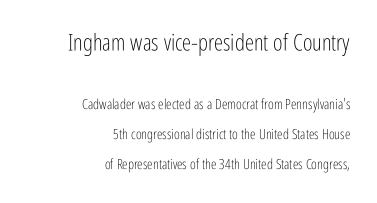
The image shows 23 px text type, upright; set right-aligned, loose line spacing (2.15x), normal letter spacing, not underlined; the first (top) block is 1.64x larger.
